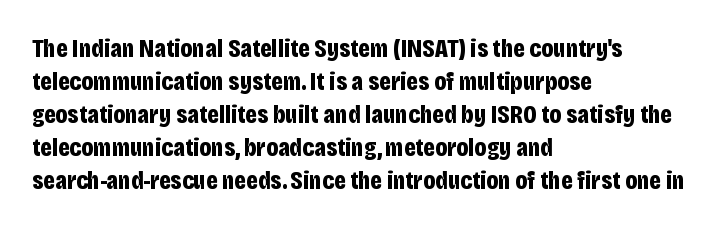
Q: Is the text bold? A: Yes.
Q: Is the text italic (slanted)? A: No, it is upright.
Q: Is the text underlined? A: No.
Q: How is the paragraph aligned? A: Left-aligned.
Q: Is the spacing between letters normal or unusually wide? A: Normal.
Q: Is the spacing between lines tight, normal or loose? A: Normal.
